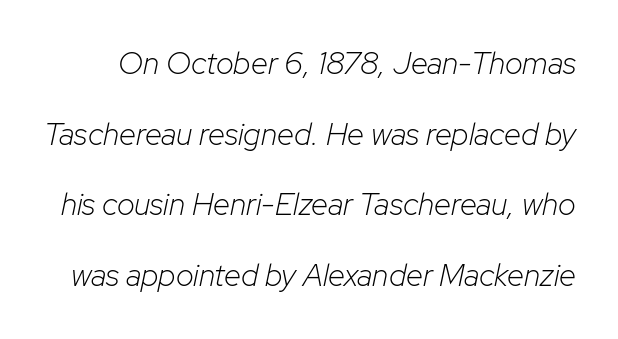
The image shows 31 px light type, italic (leaning right); set loose line spacing (2.28x), normal letter spacing, not underlined; low stroke contrast and a medium x-height.
